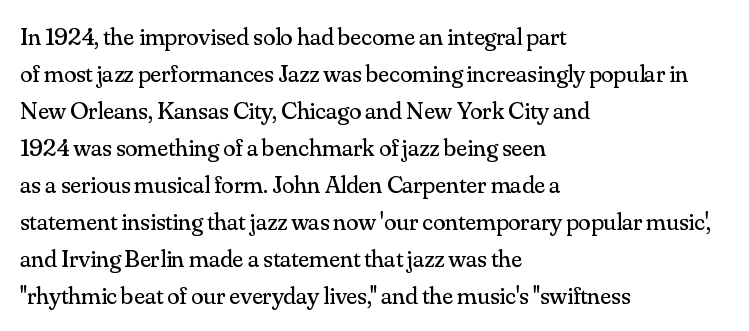
Q: Is the text bold? A: No.
Q: Is the text italic (slanted)? A: No, it is upright.
Q: Is the text underlined? A: No.
Q: How is the paragraph aligned? A: Left-aligned.
Q: Is the spacing between letters normal or unusually wide? A: Normal.
Q: Is the spacing between lines tight, normal or loose? A: Normal.
